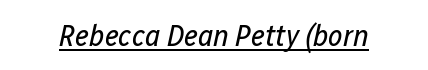
Is this a fixed-width face? No — the glyphs have proportional, varying widths. Does the lettering tilt? It does — this is italic. Honestly, the underline is the first thing you notice here. Weight: in the light-to-regular range. Inter-character spacing is left at the font's built-in metrics.
